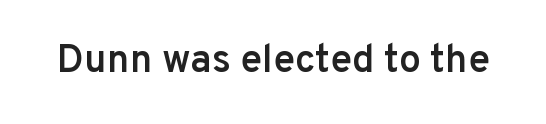
Q: Is the text bold? A: Semi-bold.
Q: Is the text italic (slanted)? A: No, it is upright.
Q: Is the typeface a serif or a sans-serif typeface? A: Sans-serif.
Q: Is the text underlined? A: No.
Q: Is the spacing between letters normal or unusually wide? A: Normal.
Q: Width (condensed, normal, or wide)? A: Normal.
Q: Stroke contrast? A: Low.
Q: x-height? A: Medium.
Q: Monospaced? A: No.
